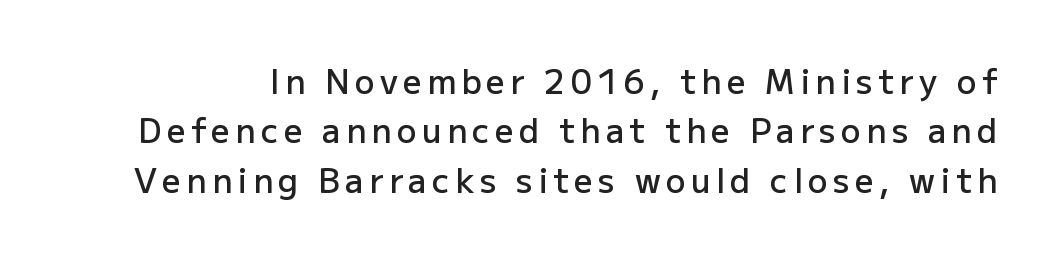
Beneath every word, the page is bare. This is the in-between weight designers call semibold or demi. Observe the absence of serifs on each vertical stroke in this sample. Does the leading feel generous? No, just average. These lines were composed using upright roman letters. Each letter keeps its own natural width here, so spacing adapts to shape.
